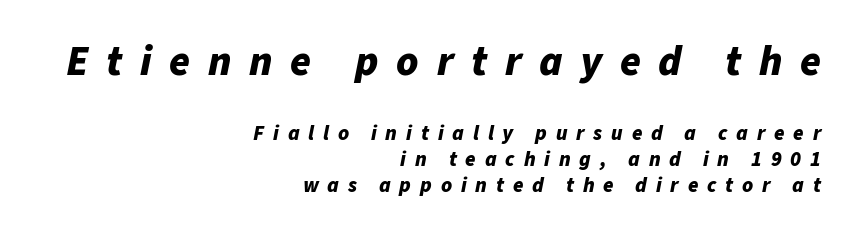
The ragged edge is on the left, which tells us the setting is flush right. Leading: standard. Do the characters align in a grid? No, the font is proportional. Character size in the leading block exceeds that of the trailing block.
